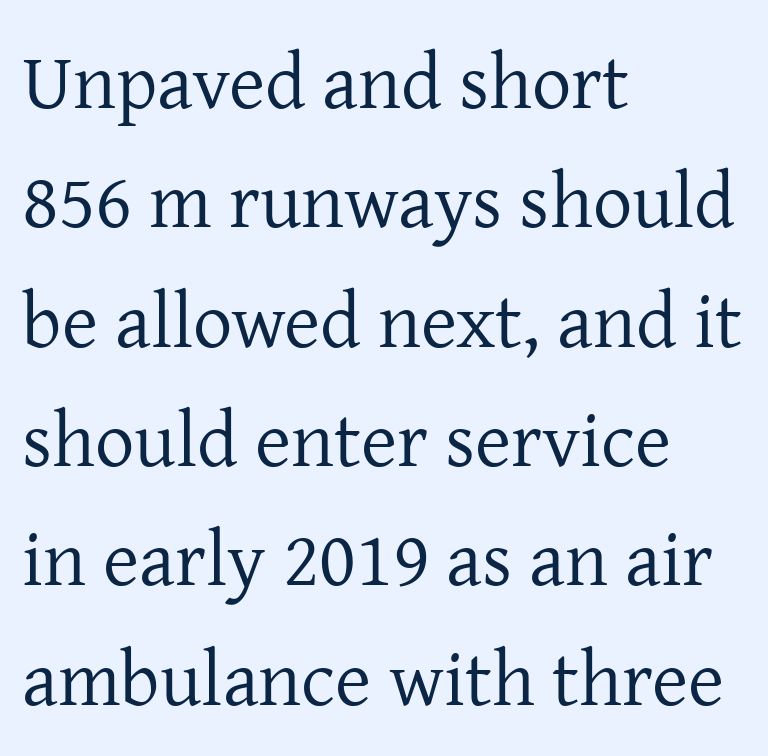
{"serif": "yes", "italic": "no", "bold": "no", "weight": "regular", "width": "normal", "stroke_contrast": "low", "x_height": "medium", "monospaced": "no", "underline": "no", "align": "left", "line_spacing": "normal", "line_spacing_ratio": 1.53, "letter_spacing": "normal", "letter_spacing_em": 0.0, "glyph_px": 78}
